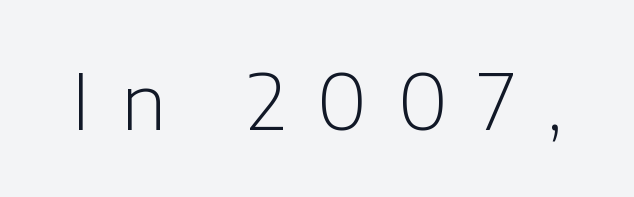
Q: Is the text bold? A: No.
Q: Is the text italic (slanted)? A: No, it is upright.
Q: Is the typeface a serif or a sans-serif typeface? A: Sans-serif.
Q: Is the text underlined? A: No.
Q: Is the spacing between letters normal or unusually wide? A: Unusually wide.
Q: Width (condensed, normal, or wide)? A: Normal.
Q: Stroke contrast? A: Low.
Q: x-height? A: Medium.
Q: Monospaced? A: No.
